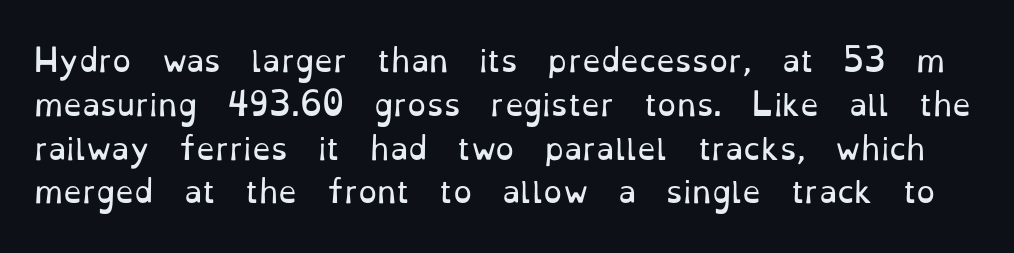
Q: Is the text bold? A: No.
Q: Is the text italic (slanted)? A: No, it is upright.
Q: Is the typeface a serif or a sans-serif typeface? A: Sans-serif.
Q: Is the text underlined? A: No.
Q: Is the spacing between letters normal or unusually wide? A: Normal.
Q: Is the spacing between lines tight, normal or loose? A: Normal.
Q: Width (condensed, normal, or wide)? A: Normal.
Q: Stroke contrast? A: Low.
Q: x-height? A: Small.
Q: Monospaced? A: No.
